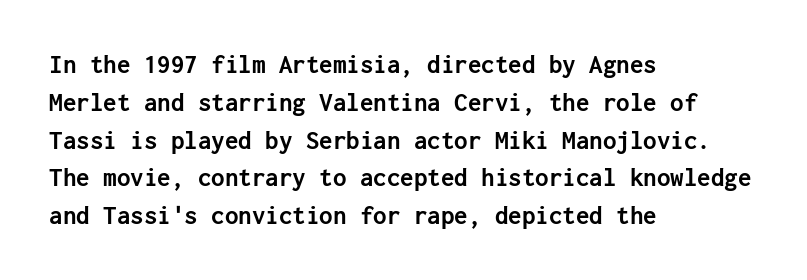
{"italic": "no", "bold": "yes", "underline": "no", "align": "left", "line_spacing": "normal", "line_spacing_ratio": 1.4, "letter_spacing": "normal", "letter_spacing_em": 0.0, "glyph_px": 27}
